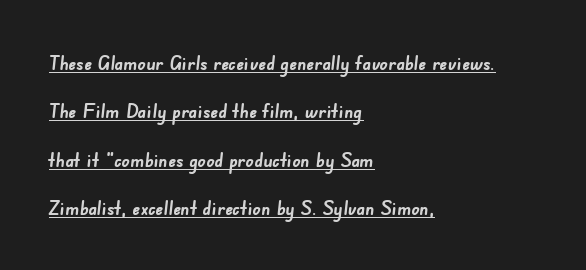
Q: Is the text bold? A: Yes.
Q: Is the text underlined? A: Yes.
Q: How is the paragraph aligned? A: Left-aligned.
Q: Is the spacing between letters normal or unusually wide? A: Normal.
Q: Is the spacing between lines tight, normal or loose? A: Loose.
